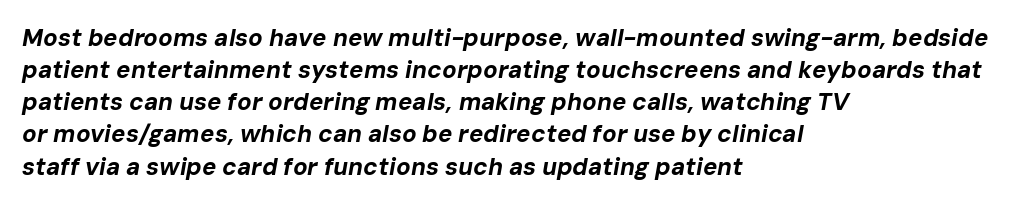
Slant detected: the letters are inclined. Just letters on the line, the space beneath them empty. A typesetter would call this zero additional tracking. As a designer I'd log this as weight 700, bold. Line spacing here is normal. This rendering uses left alignment, leaving the right contour irregular.
